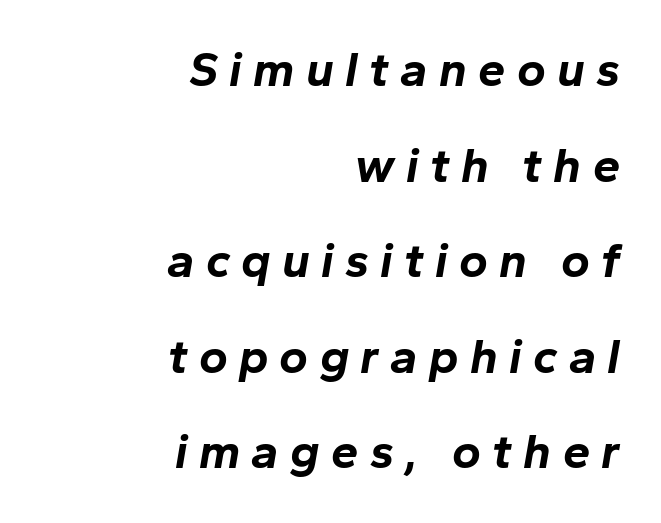
The lines are quadded right. Think of a printed novel: that variable character pitch is what you see here. The passage shown is not underscored anywhere. Compared with typical body copy, the letter spacing here is much looser.
